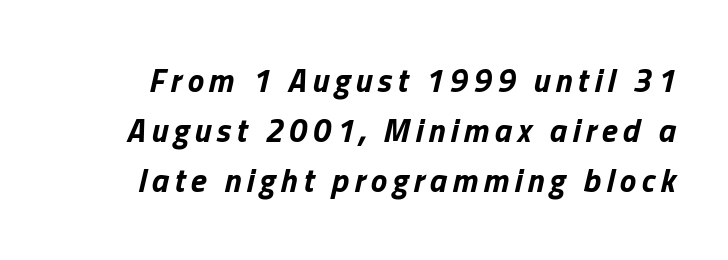
Q: Is the text bold? A: Yes.
Q: Is the text italic (slanted)? A: Yes, it leans right by about 13 degrees.
Q: Is the text underlined? A: No.
Q: Is the spacing between lines tight, normal or loose? A: Normal.
Q: Width (condensed, normal, or wide)? A: Normal.
Q: Stroke contrast? A: Low.
Q: x-height? A: Medium.
Q: Monospaced? A: No.
